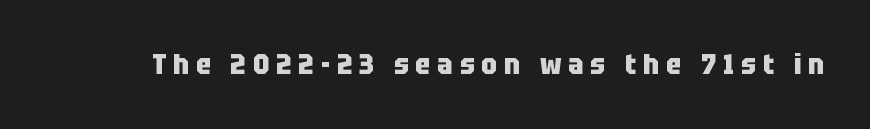
The image shows 28 px heavy, condensed sans-serif type, upright; set unusually wide letter spacing (+0.25 em), not underlined; low stroke contrast and a large x-height.
